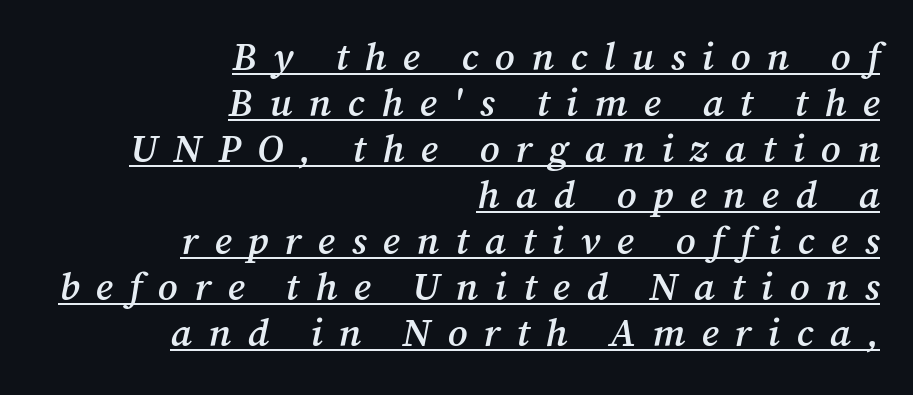
Every character sits at an angle, as italics do. Emphasis by weight is partial: semibold. Quick note: underline on. Substantial extra tracking has been applied to these lines.
